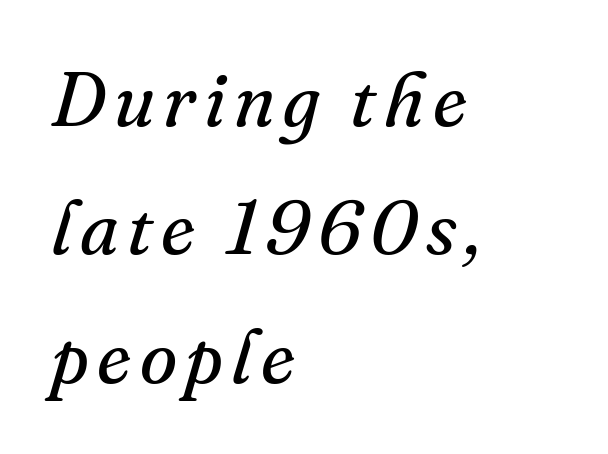
Q: Is the text bold? A: No.
Q: Is the text italic (slanted)? A: Yes, it leans right by about 16 degrees.
Q: Is the typeface a serif or a sans-serif typeface? A: Serif.
Q: Is the text underlined? A: No.
Q: How is the paragraph aligned? A: Left-aligned.
Q: Is the spacing between lines tight, normal or loose? A: Normal.
Q: Width (condensed, normal, or wide)? A: Normal.
Q: Stroke contrast? A: Medium.
Q: x-height? A: Small.
Q: Monospaced? A: No.
